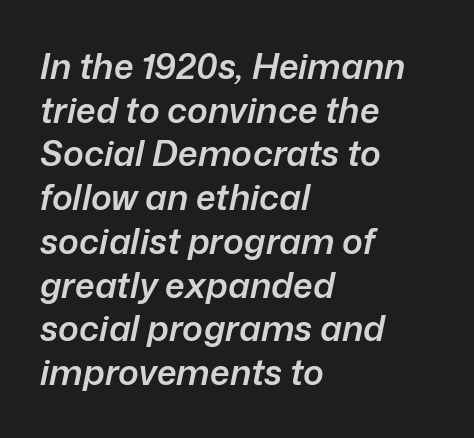
The image shows 35 px semibold type, italic (leaning right); set left-aligned, normal line spacing (1.25x), normal letter spacing, not underlined; low stroke contrast and a medium x-height.
